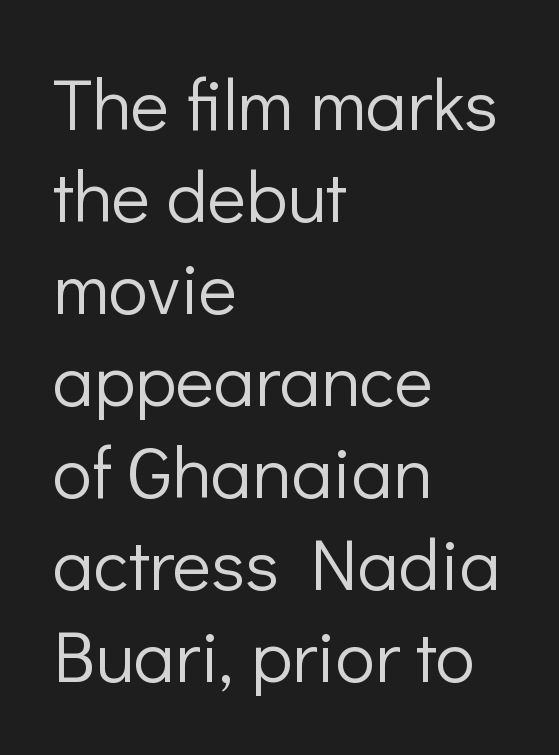
{"serif": "no", "italic": "no", "bold": "no", "weight": "light", "width": "normal", "stroke_contrast": "low", "x_height": "medium", "monospaced": "no", "underline": "no", "align": "left", "line_spacing": "normal", "line_spacing_ratio": 1.26, "letter_spacing": "normal", "letter_spacing_em": 0.0, "glyph_px": 73}
